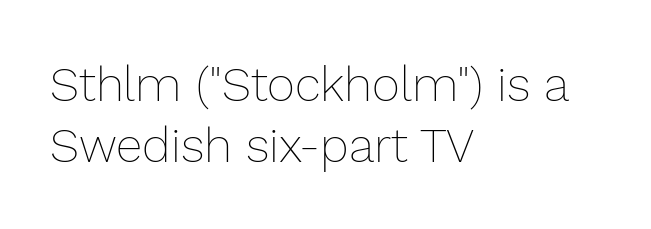
{"italic": "no", "bold": "no", "weight": "thin", "width": "normal", "stroke_contrast": "low", "x_height": "medium", "monospaced": "no", "underline": "no", "align": "left", "line_spacing": "normal", "line_spacing_ratio": 1.28, "letter_spacing": "normal", "letter_spacing_em": 0.0, "glyph_px": 48}
